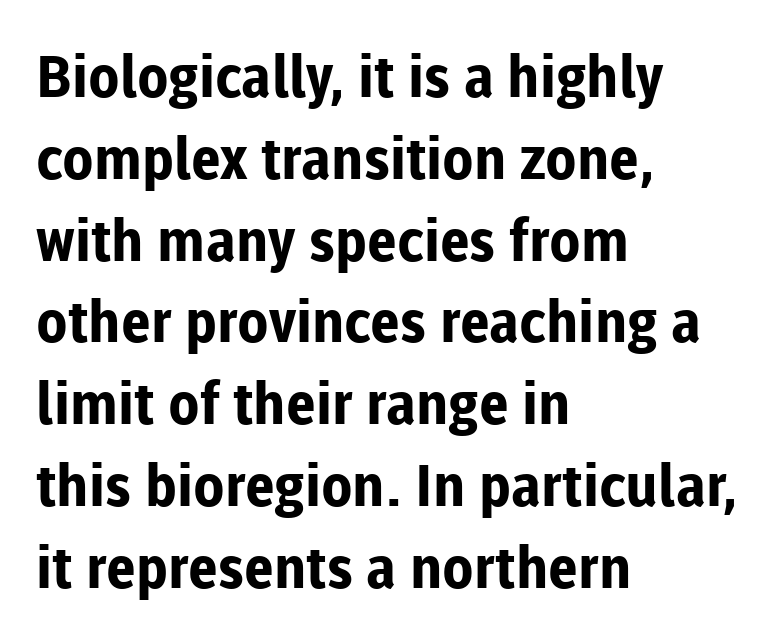
{"serif": "no", "italic": "no", "bold": "yes", "weight": "bold", "width": "normal", "stroke_contrast": "low", "x_height": "medium", "monospaced": "no", "underline": "no", "align": "left", "line_spacing": "normal", "line_spacing_ratio": 1.41, "letter_spacing": "normal", "letter_spacing_em": 0.0, "glyph_px": 58}
